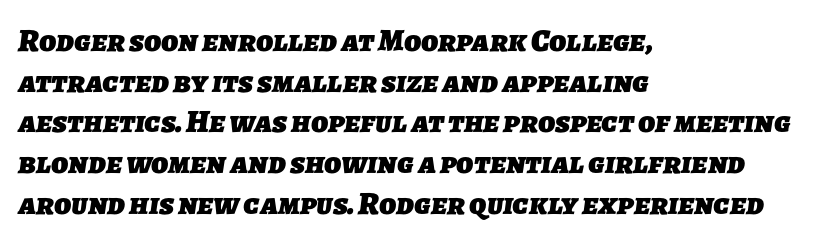
Q: Is the text bold? A: Yes.
Q: Is the typeface a serif or a sans-serif typeface? A: Sans-serif.
Q: Is the text underlined? A: No.
Q: How is the paragraph aligned? A: Left-aligned.
Q: Is the spacing between letters normal or unusually wide? A: Normal.
Q: Is the spacing between lines tight, normal or loose? A: Normal.
Q: Width (condensed, normal, or wide)? A: Normal.
Q: Stroke contrast? A: Low.
Q: x-height? A: Medium.
Q: Monospaced? A: No.
